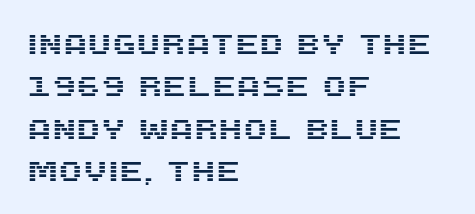
The image shows 28 px sans-serif type, upright; set left-aligned, normal line spacing (1.51x), normal letter spacing, not underlined; medium stroke contrast and a large x-height.
